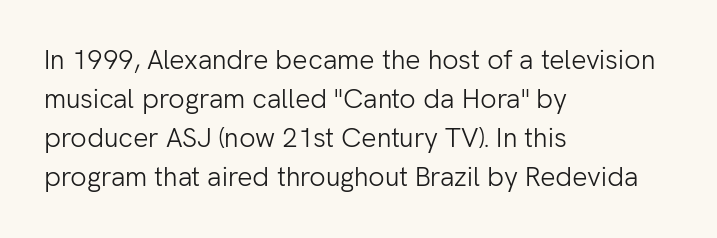
{"italic": "no", "bold": "no", "underline": "no", "align": "left", "line_spacing": "normal", "line_spacing_ratio": 1.45, "letter_spacing": "normal", "letter_spacing_em": 0.0, "glyph_px": 27}
